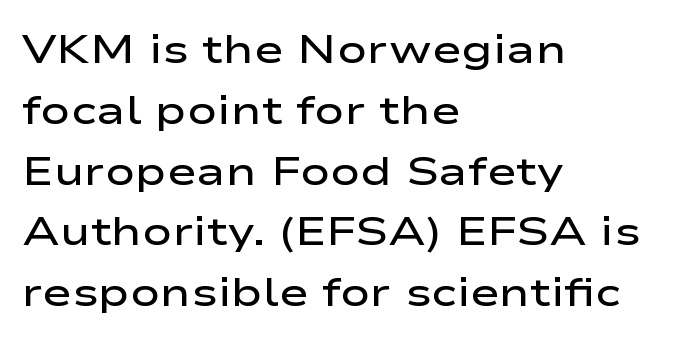
The image shows 40 px semibold, wide sans-serif type, upright; set left-aligned, normal line spacing (1.52x), normal letter spacing, not underlined; low stroke contrast and a medium x-height.
